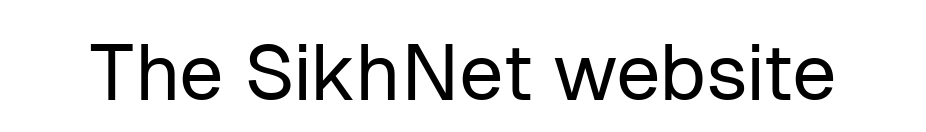
The image shows 79 px regular-weight sans-serif type, upright; set normal letter spacing, not underlined; low stroke contrast and a medium x-height.
